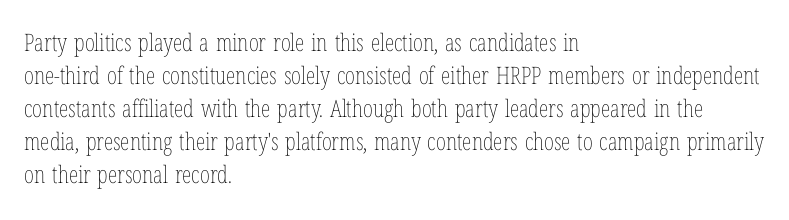
Q: Is the text bold? A: No.
Q: Is the text italic (slanted)? A: No, it is upright.
Q: Is the text underlined? A: No.
Q: How is the paragraph aligned? A: Left-aligned.
Q: Is the spacing between letters normal or unusually wide? A: Normal.
Q: Is the spacing between lines tight, normal or loose? A: Normal.
